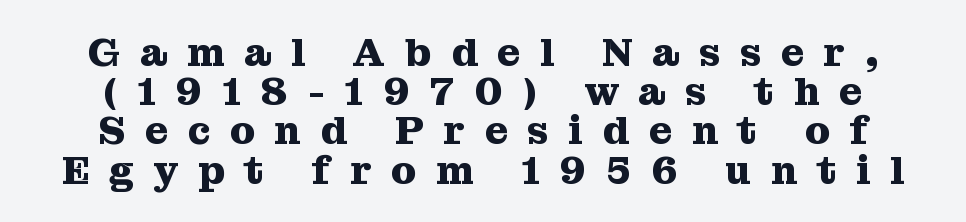
Q: Is the text bold? A: Yes.
Q: Is the text italic (slanted)? A: No, it is upright.
Q: Is the typeface a serif or a sans-serif typeface? A: Serif.
Q: Is the text underlined? A: No.
Q: How is the paragraph aligned? A: Centered.
Q: Is the spacing between letters normal or unusually wide? A: Unusually wide.
Q: Is the spacing between lines tight, normal or loose? A: Tight.
Q: Width (condensed, normal, or wide)? A: Normal.
Q: Stroke contrast? A: Medium.
Q: x-height? A: Medium.
Q: Monospaced? A: No.
